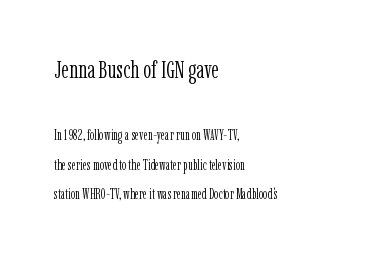
The image shows 25 px text type, upright; set left-aligned, loose line spacing (2.1x), normal letter spacing, not underlined; the first (top) block is 1.79x larger.
